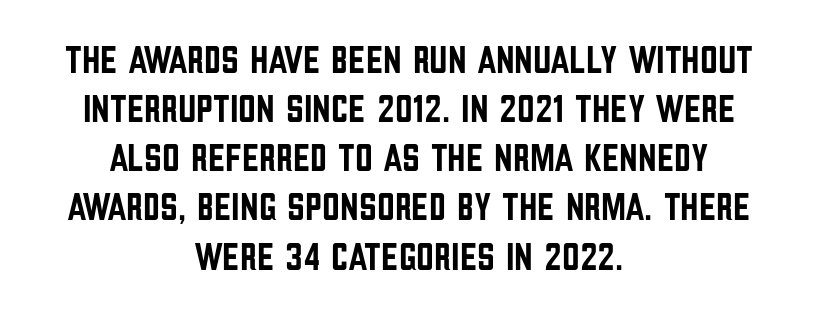
{"serif": "no", "italic": "no", "width": "condensed", "stroke_contrast": "low", "x_height": "large", "monospaced": "no", "underline": "no", "align": "center", "line_spacing": "normal", "line_spacing_ratio": 1.26, "letter_spacing": "normal", "letter_spacing_em": 0.0, "glyph_px": 39}
